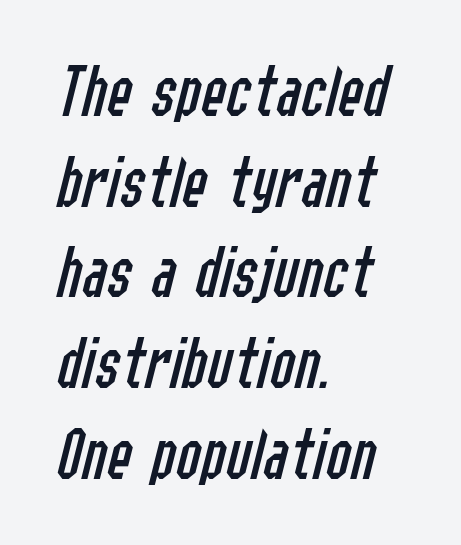
The image shows 75 px regular-weight, condensed type, italic (leaning right); set left-aligned, line spacing 1.21x, normal letter spacing, not underlined; low stroke contrast and a medium x-height.
